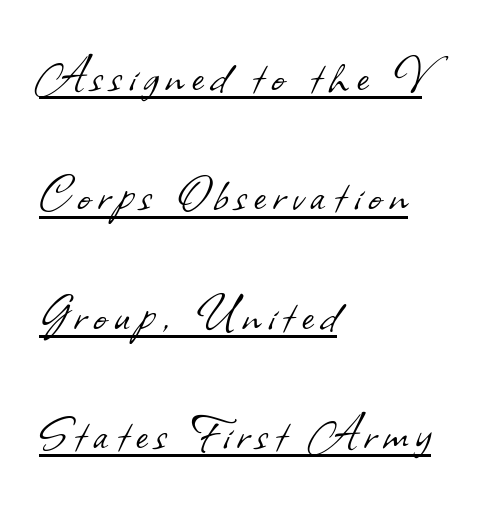
{"serif": "no", "bold": "no", "weight": "light", "width": "normal", "stroke_contrast": "low", "x_height": "small", "monospaced": "no", "underline": "yes", "align": "left", "line_spacing": "loose", "line_spacing_ratio": 2.13, "glyph_px": 56}
